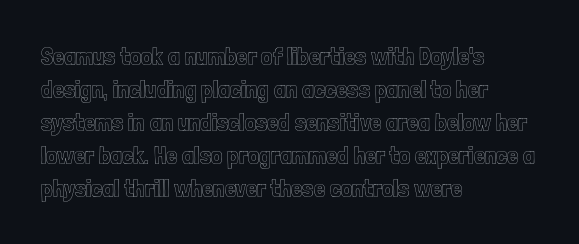
Every row of glyphs begins at an identical x-position on the left. Words appear dense and cohesive because spacing is normal. Unlike italic type, these characters show no tilt at all. Vertical spacing — default. Check under the words: just untouched page.
